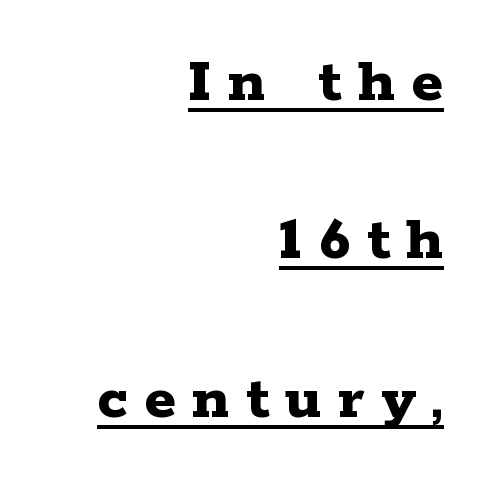
Q: Is the text bold? A: Yes.
Q: Is the text italic (slanted)? A: No, it is upright.
Q: Is the typeface a serif or a sans-serif typeface? A: Serif.
Q: Is the text underlined? A: Yes.
Q: How is the paragraph aligned? A: Right-aligned.
Q: Is the spacing between letters normal or unusually wide? A: Unusually wide.
Q: Is the spacing between lines tight, normal or loose? A: Loose.
Q: Width (condensed, normal, or wide)? A: Wide.
Q: Stroke contrast? A: Low.
Q: x-height? A: Medium.
Q: Monospaced? A: No.
